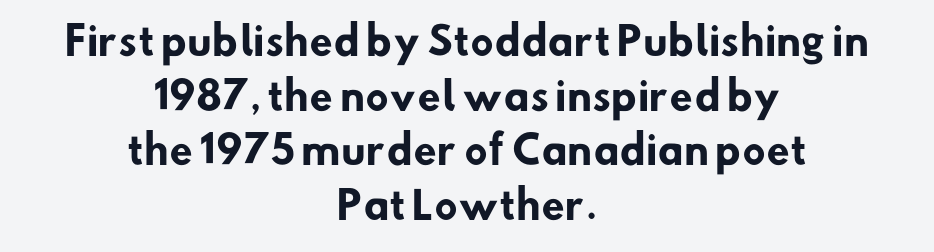
Q: Is the text bold? A: Yes.
Q: Is the typeface a serif or a sans-serif typeface? A: Sans-serif.
Q: Is the text underlined? A: No.
Q: How is the paragraph aligned? A: Centered.
Q: Is the spacing between letters normal or unusually wide? A: Normal.
Q: Is the spacing between lines tight, normal or loose? A: Normal.
Q: Width (condensed, normal, or wide)? A: Normal.
Q: Stroke contrast? A: Low.
Q: x-height? A: Small.
Q: Monospaced? A: No.
